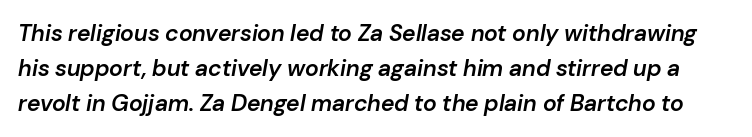
{"italic": "yes", "lean": "right", "slant_degrees": 10, "bold": "semi", "underline": "no", "line_spacing": "normal", "line_spacing_ratio": 1.52, "letter_spacing": "normal", "letter_spacing_em": 0.0, "glyph_px": 23}
